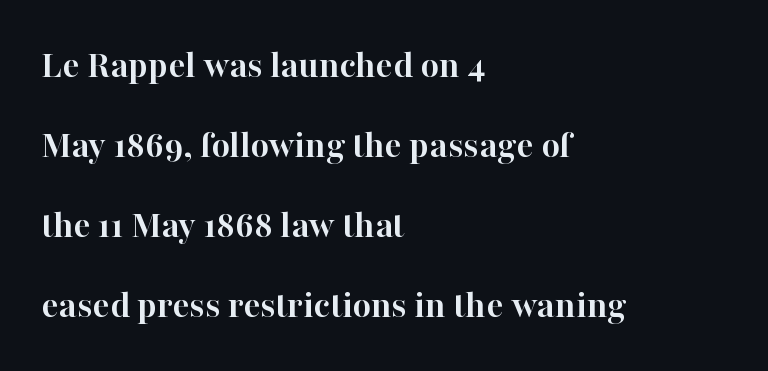
The image shows 40 px semibold serif type, upright; set left-aligned, loose line spacing (2.0x), normal letter spacing, not underlined; high stroke contrast and a medium x-height.
